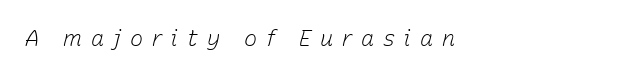
The image shows 22 px text type, italic (leaning right); set unusually wide letter spacing (+0.4 em), not underlined.
